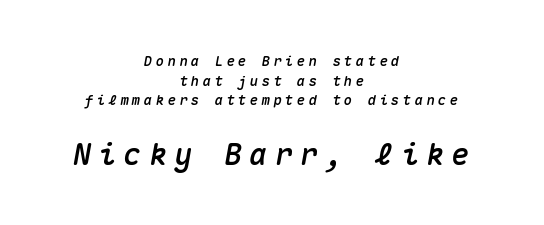
The image shows 30 px text type, italic (leaning right), monospaced; set centered, normal line spacing (1.4x), unusually wide letter spacing (+0.24 em), not underlined; the second (bottom) block is 2.14x larger; medium stroke contrast and a medium x-height.
